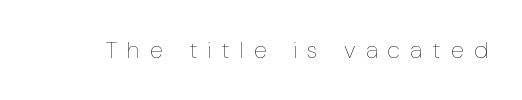
{"italic": "no", "bold": "no", "underline": "no", "letter_spacing": "wide", "letter_spacing_em": 0.43, "glyph_px": 24}
